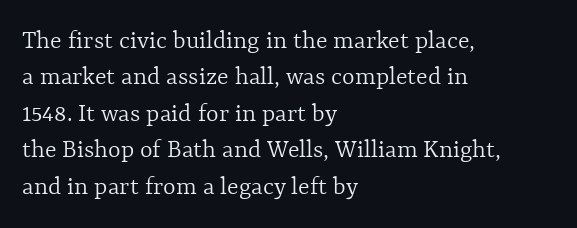
Upright lettering throughout. Reading down the column, the eye jumps a familiar distance to each next line. The typesetting does not lean heavy: it is not bold. Horizontal alignment here is leftward, the default for most running prose. The space directly below the letters is spotless. Glyph-to-glyph distance matches everyday printed text.
